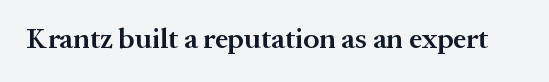
{"serif": "yes", "italic": "no", "bold": "semi", "weight": "semibold", "width": "normal", "stroke_contrast": "medium", "x_height": "medium", "monospaced": "no", "underline": "no", "letter_spacing": "normal", "letter_spacing_em": 0.0, "glyph_px": 29}
